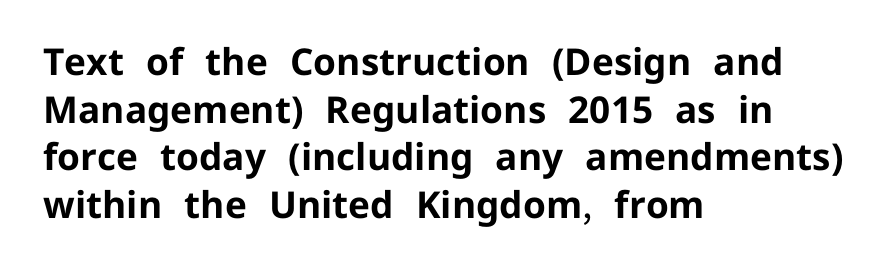
{"serif": "no", "italic": "no", "bold": "yes", "weight": "bold", "width": "normal", "stroke_contrast": "low", "x_height": "medium", "monospaced": "no", "underline": "no", "align": "left", "line_spacing": "normal", "line_spacing_ratio": 1.29, "letter_spacing": "normal", "letter_spacing_em": 0.0, "glyph_px": 37}
